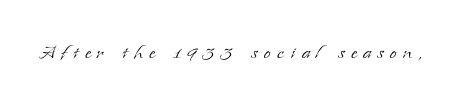
Q: Is the text bold? A: No.
Q: Is the text italic (slanted)? A: Yes.
Q: Is the text underlined? A: No.
Q: Is the spacing between letters normal or unusually wide? A: Unusually wide.
